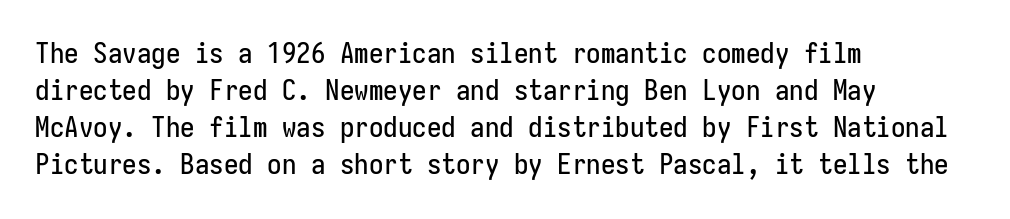
The image shows 29 px condensed sans-serif type, upright, monospaced; set left-aligned, normal line spacing (1.28x), normal letter spacing, not underlined; low stroke contrast and a medium x-height.
